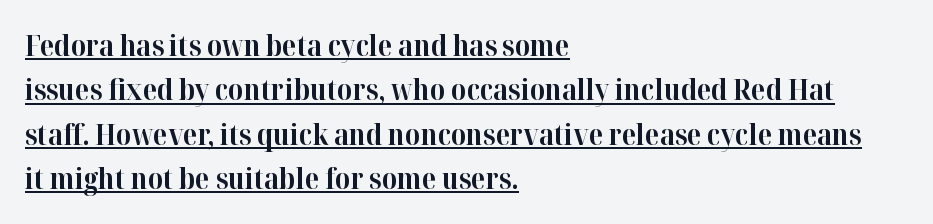
Q: Is the text bold? A: Yes.
Q: Is the text italic (slanted)? A: No, it is upright.
Q: Is the typeface a serif or a sans-serif typeface? A: Serif.
Q: Is the text underlined? A: Yes.
Q: How is the paragraph aligned? A: Left-aligned.
Q: Is the spacing between letters normal or unusually wide? A: Normal.
Q: Is the spacing between lines tight, normal or loose? A: Normal.
Q: Width (condensed, normal, or wide)? A: Normal.
Q: Stroke contrast? A: High.
Q: x-height? A: Medium.
Q: Monospaced? A: No.
